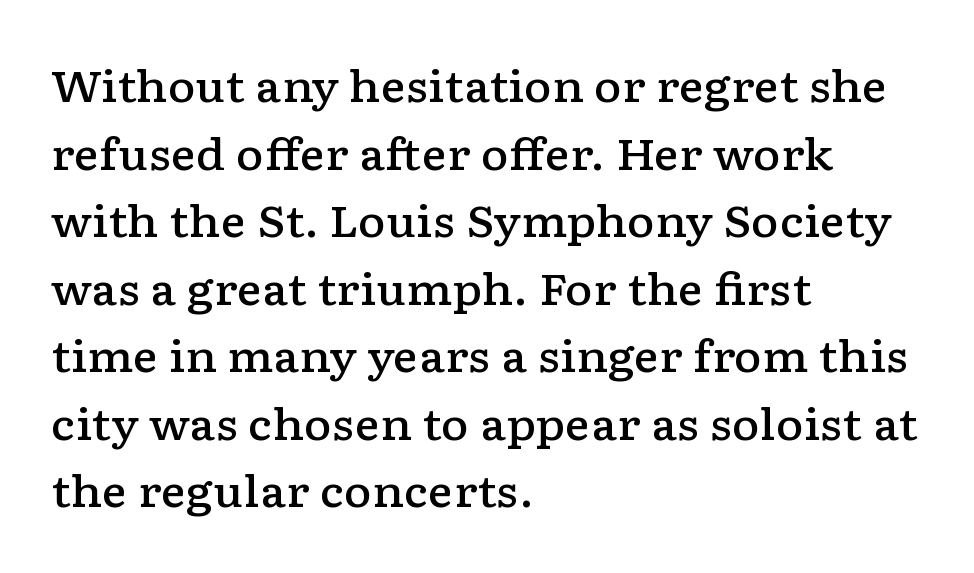
{"serif": "yes", "italic": "no", "bold": "semi", "weight": "semibold", "width": "wide", "stroke_contrast": "low", "x_height": "medium", "monospaced": "no", "underline": "no", "align": "left", "line_spacing": "normal", "line_spacing_ratio": 1.57, "letter_spacing": "normal", "letter_spacing_em": 0.0, "glyph_px": 43}
